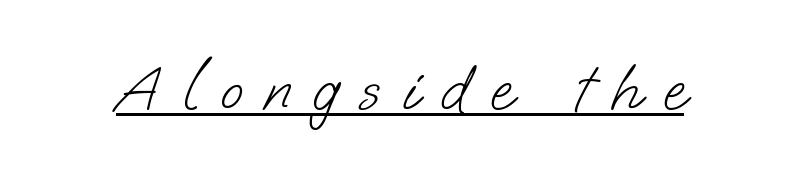
The image shows 67 px light sans-serif type; set unusually wide letter spacing (+0.32 em), underlined; low stroke contrast and a small x-height.
